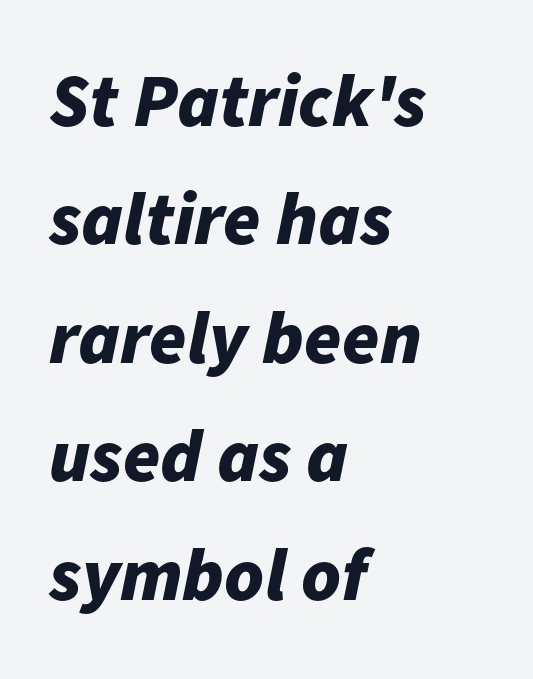
The passage shown is typed in a proportional face where columns would drift. Every letter is thick-stroked: bold, no question. The text block is weighted toward the left margin, trailing off unevenly rightward. The strip under each line holds only bare page.
